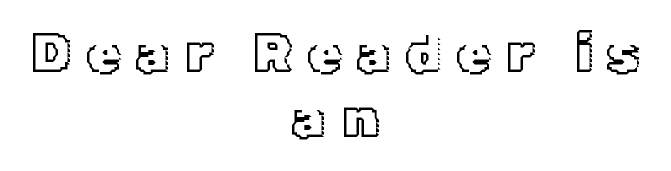
{"italic": "no", "width": "normal", "x_height": "medium", "monospaced": "no", "underline": "no", "align": "center", "line_spacing_ratio": 1.18, "letter_spacing": "wide", "letter_spacing_em": 0.27, "glyph_px": 55}
